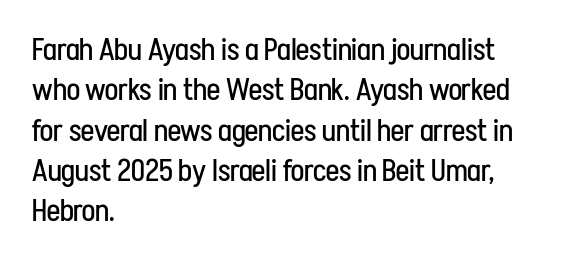
{"serif": "no", "italic": "no", "bold": "no", "weight": "regular", "width": "condensed", "stroke_contrast": "low", "x_height": "medium", "monospaced": "no", "underline": "no", "align": "left", "line_spacing": "normal", "line_spacing_ratio": 1.3, "letter_spacing": "normal", "letter_spacing_em": 0.0, "glyph_px": 31}
